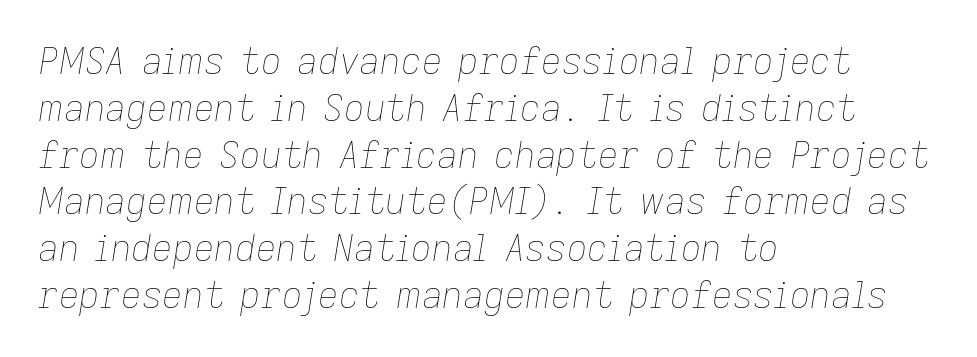
The image shows 36 px thin type, italic (leaning right); set left-aligned, normal line spacing (1.3x), normal letter spacing, not underlined; low stroke contrast and a medium x-height.
